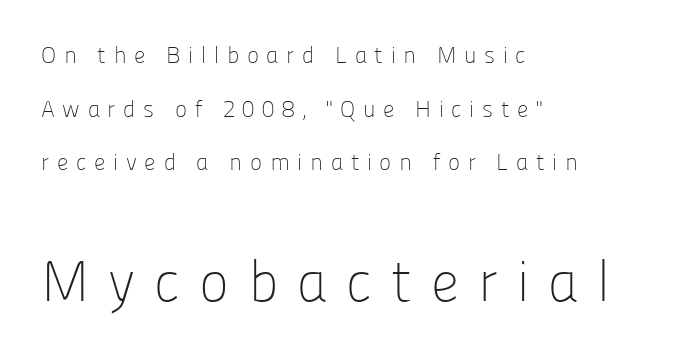
Small over large — that's the arrangement of the two blocks here. Short and long lines alike share a common starting point at left. Weight: regular or lighter. The leading is generous, giving the passage an open texture. This sample uses expanded letter spacing, leaving extra air between glyphs. The glyphs in this specimen are sans serif.
